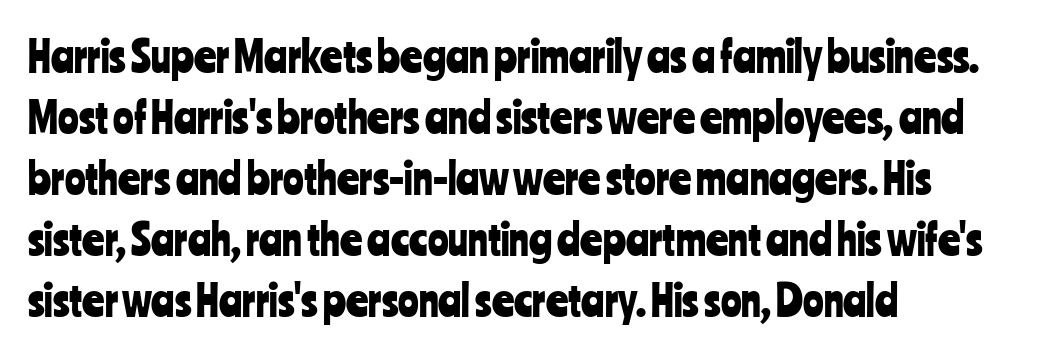
The image shows 43 px condensed sans-serif type, upright; set left-aligned, normal line spacing (1.42x), normal letter spacing, not underlined; low stroke contrast and a medium x-height.
